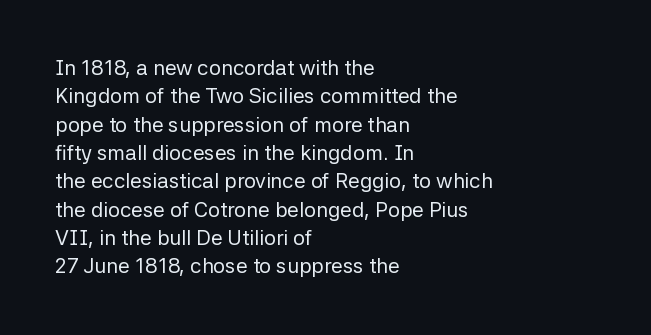
{"italic": "no", "bold": "no", "underline": "no", "align": "left", "line_spacing": "normal", "line_spacing_ratio": 1.35, "letter_spacing": "normal", "letter_spacing_em": 0.0, "glyph_px": 21}
